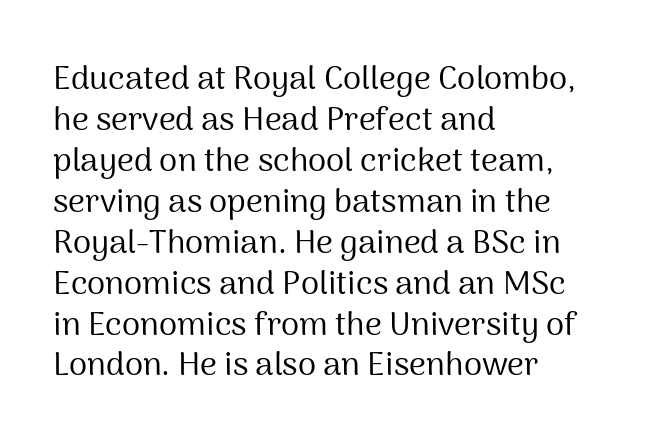
The strip under each line holds only bare page. Letterform terminals end flat and unadorned throughout the passage. You could not count columns in this text — the font is proportionally spaced. Stems and bowls with no extra thickness — not bold.
